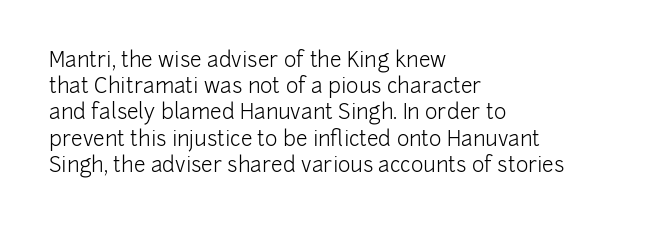
{"italic": "no", "bold": "no", "underline": "no", "align": "left", "line_spacing": "normal", "line_spacing_ratio": 1.25, "letter_spacing": "normal", "letter_spacing_em": 0.0, "glyph_px": 21}
